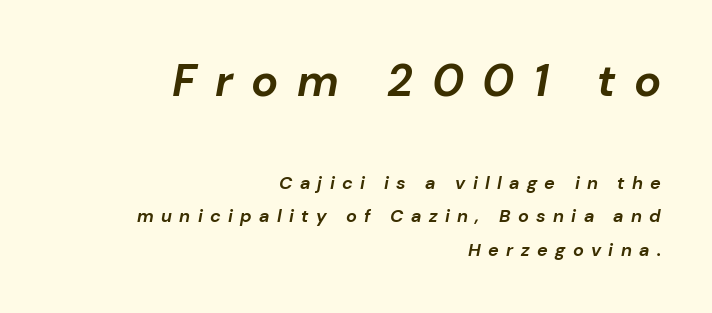
The image shows 45 px bold type, italic (leaning right); set right-aligned, line spacing 1.86x, unusually wide letter spacing (+0.41 em), not underlined; the first (top) block is 2.5x larger; low stroke contrast and a medium x-height.
